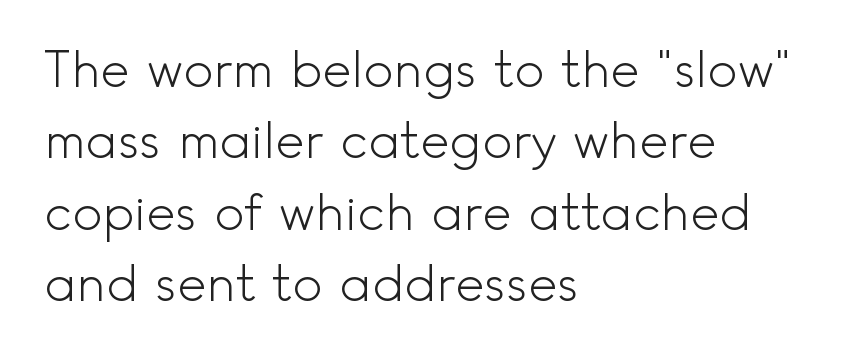
The image shows 50 px light sans-serif type, upright; set left-aligned, normal line spacing (1.43x), normal letter spacing, not underlined; a small x-height.
